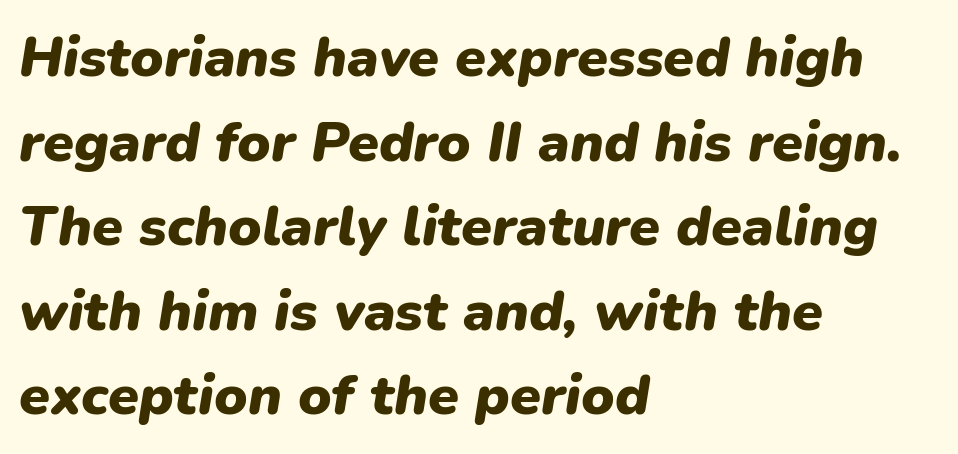
The image shows 56 px heavy type, italic (leaning right); set left-aligned, normal line spacing (1.51x), normal letter spacing, not underlined; low stroke contrast and a medium x-height.
